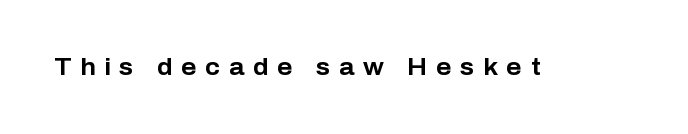
{"italic": "no", "bold": "yes", "underline": "no", "letter_spacing": "wide", "letter_spacing_em": 0.38, "glyph_px": 23}
